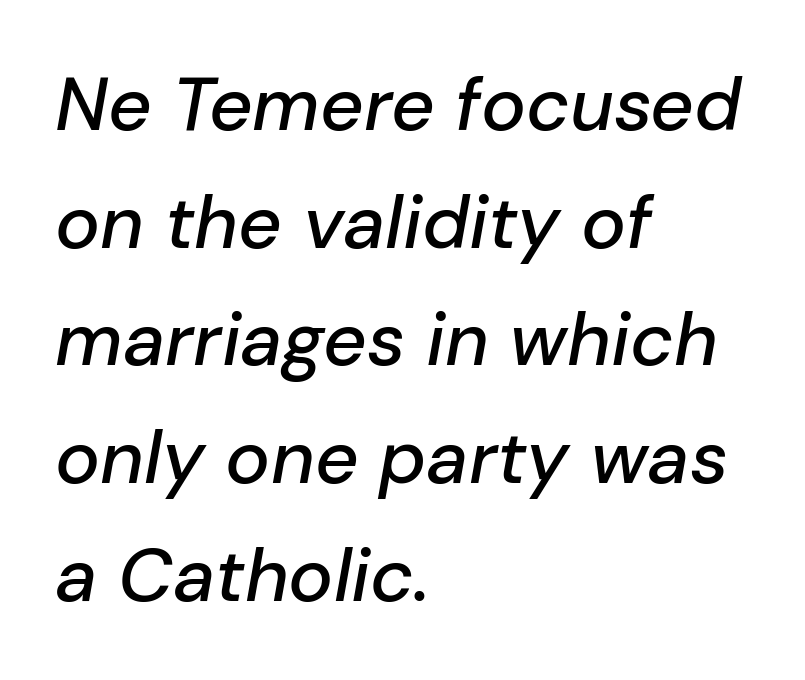
The image shows 75 px text type, italic (leaning right); set left-aligned, normal line spacing (1.57x), normal letter spacing, not underlined; low stroke contrast and a medium x-height.
